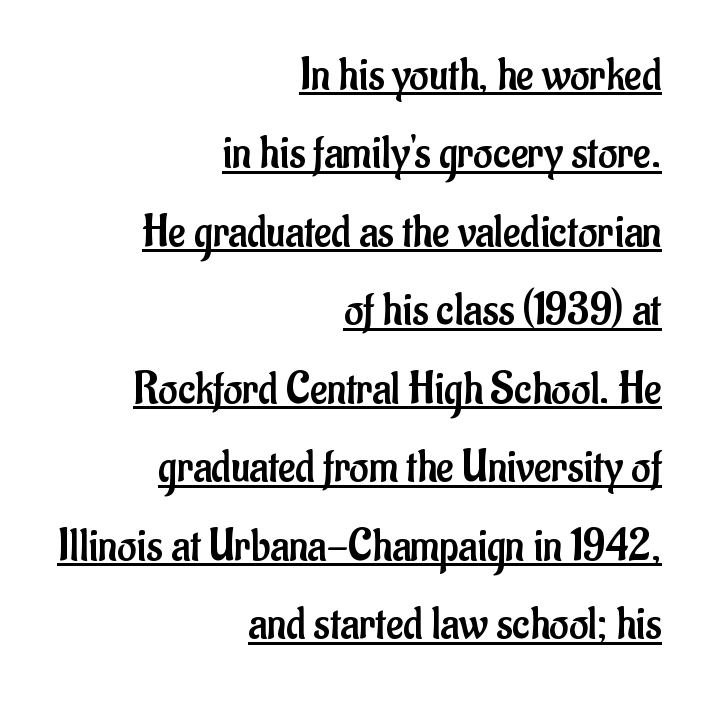
{"serif": "no", "italic": "no", "bold": "no", "weight": "regular", "width": "condensed", "stroke_contrast": "low", "x_height": "small", "monospaced": "no", "underline": "yes", "align": "right", "line_spacing": "normal", "line_spacing_ratio": 1.67, "letter_spacing": "normal", "letter_spacing_em": 0.0, "glyph_px": 47}
